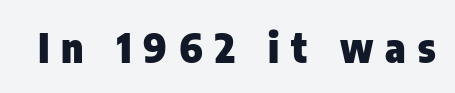
Q: Is the text bold? A: Yes.
Q: Is the text italic (slanted)? A: No, it is upright.
Q: Is the typeface a serif or a sans-serif typeface? A: Sans-serif.
Q: Is the text underlined? A: No.
Q: Is the spacing between letters normal or unusually wide? A: Unusually wide.
Q: Width (condensed, normal, or wide)? A: Condensed.
Q: Stroke contrast? A: Low.
Q: x-height? A: Medium.
Q: Monospaced? A: No.
